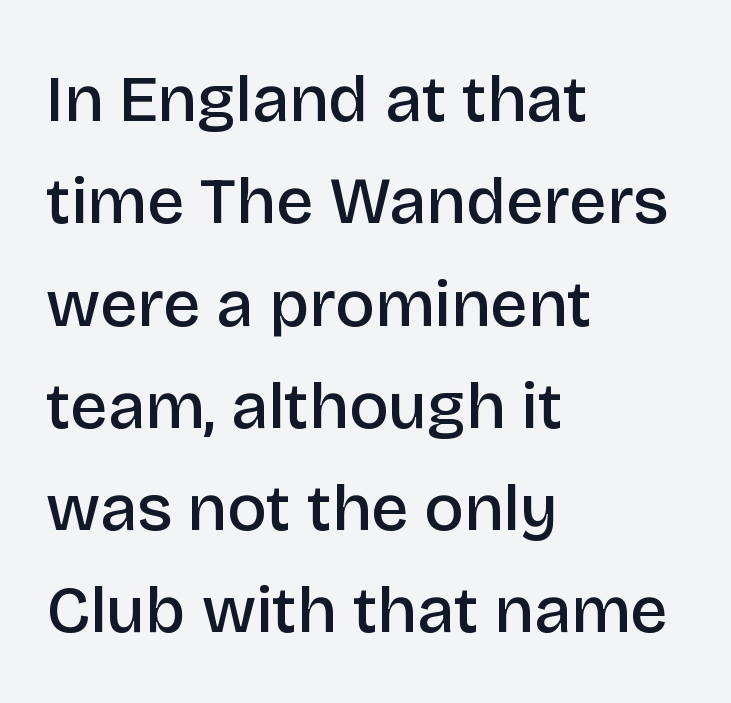
Reading down the column, the eye jumps a familiar distance to each next line. Compared with a centered layout, this one pins lines to the left instead. Standard letterfit; no display-style spreading of the glyphs. This sample uses a sans-serif face. Bare-footed words on every line. Each letter keeps its own natural width here, so spacing adapts to shape.
